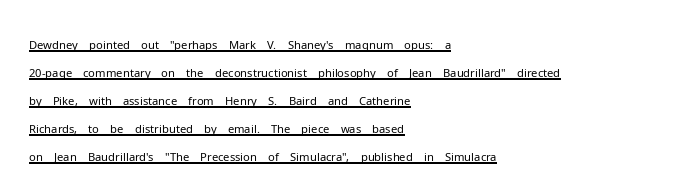
Q: Is the text bold? A: No.
Q: Is the text italic (slanted)? A: No, it is upright.
Q: Is the text underlined? A: Yes.
Q: How is the paragraph aligned? A: Left-aligned.
Q: Is the spacing between letters normal or unusually wide? A: Normal.
